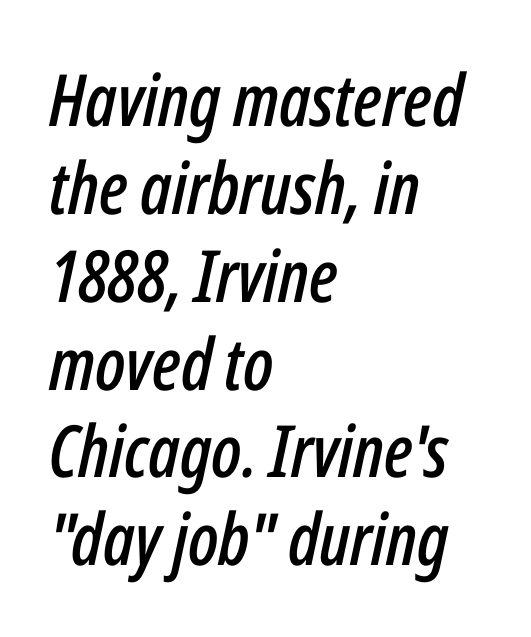
The image shows 72 px condensed type, italic (leaning right); set left-aligned, line spacing 1.22x, normal letter spacing, not underlined; low stroke contrast and a medium x-height.
